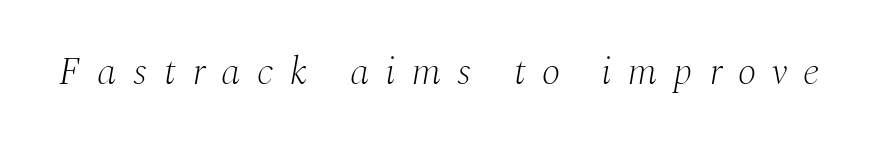
The image shows 39 px light serif type, italic (leaning right); set unusually wide letter spacing (+0.42 em), not underlined; medium stroke contrast and a medium x-height.
